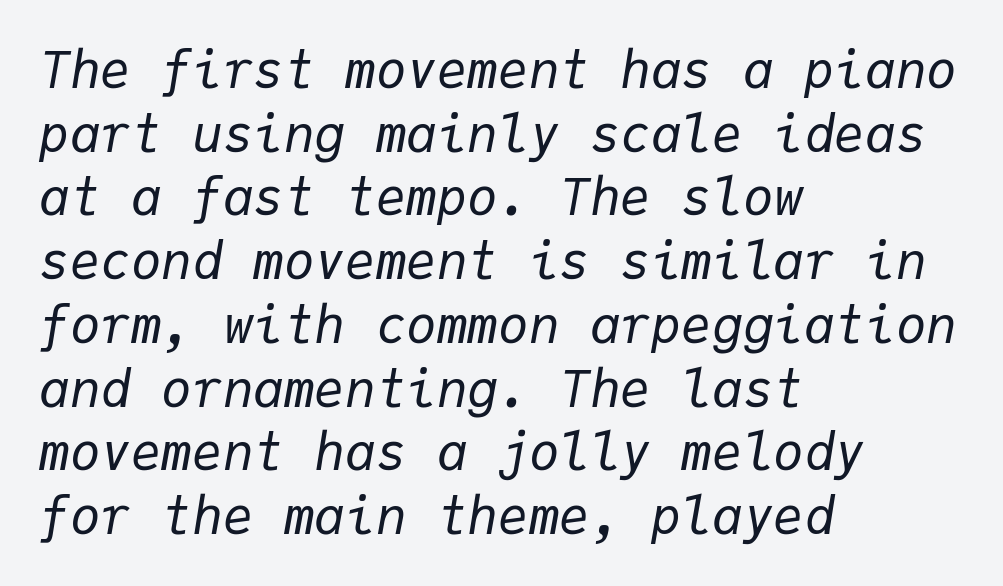
{"italic": "yes", "lean": "right", "slant_degrees": 9, "bold": "no", "weight": "regular", "width": "normal", "stroke_contrast": "low", "x_height": "medium", "monospaced": "yes", "underline": "no", "align": "left", "line_spacing": "normal", "line_spacing_ratio": 1.25, "letter_spacing": "normal", "letter_spacing_em": 0.0, "glyph_px": 51}
